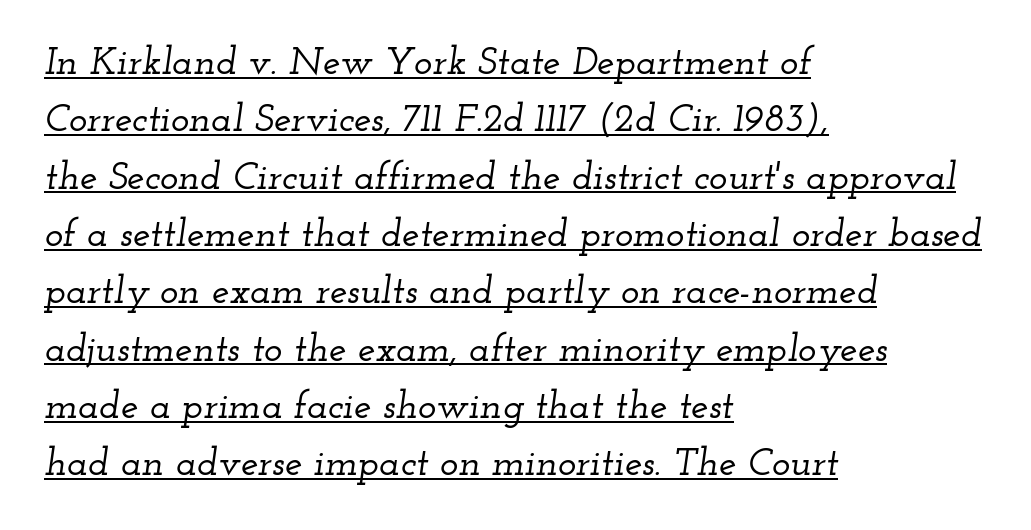
Q: Is the text italic (slanted)? A: Yes, it leans right by about 12 degrees.
Q: Is the typeface a serif or a sans-serif typeface? A: Serif.
Q: Is the text underlined? A: Yes.
Q: How is the paragraph aligned? A: Left-aligned.
Q: Is the spacing between letters normal or unusually wide? A: Normal.
Q: Is the spacing between lines tight, normal or loose? A: Normal.
Q: Width (condensed, normal, or wide)? A: Wide.
Q: Stroke contrast? A: Low.
Q: x-height? A: Small.
Q: Monospaced? A: No.
